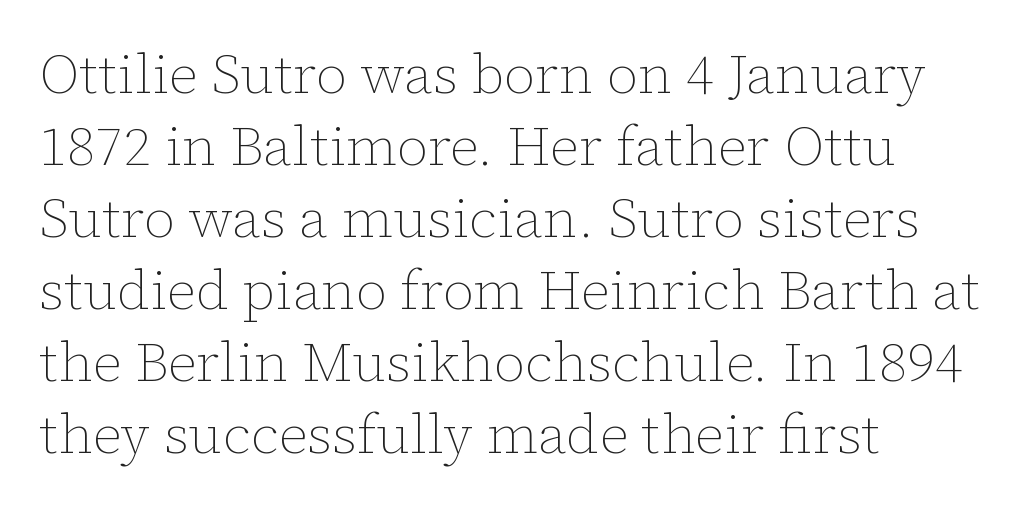
Q: Is the text bold? A: No.
Q: Is the text italic (slanted)? A: No, it is upright.
Q: Is the text underlined? A: No.
Q: How is the paragraph aligned? A: Left-aligned.
Q: Is the spacing between letters normal or unusually wide? A: Normal.
Q: Is the spacing between lines tight, normal or loose? A: Normal.
Q: Width (condensed, normal, or wide)? A: Normal.
Q: Stroke contrast? A: Low.
Q: x-height? A: Medium.
Q: Monospaced? A: No.
